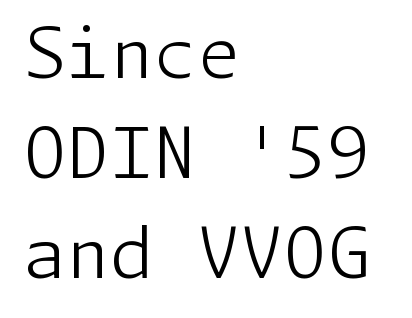
The image shows 70 px light sans-serif type, upright; set left-aligned, normal line spacing (1.43x), normal letter spacing, not underlined; low stroke contrast and a medium x-height.
